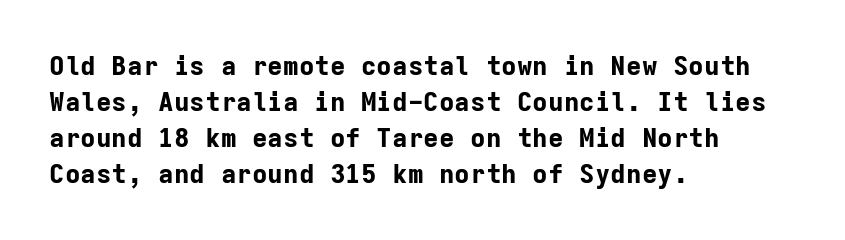
{"italic": "no", "bold": "yes", "underline": "no", "align": "left", "line_spacing": "normal", "line_spacing_ratio": 1.38, "letter_spacing": "normal", "letter_spacing_em": 0.0, "glyph_px": 26}
